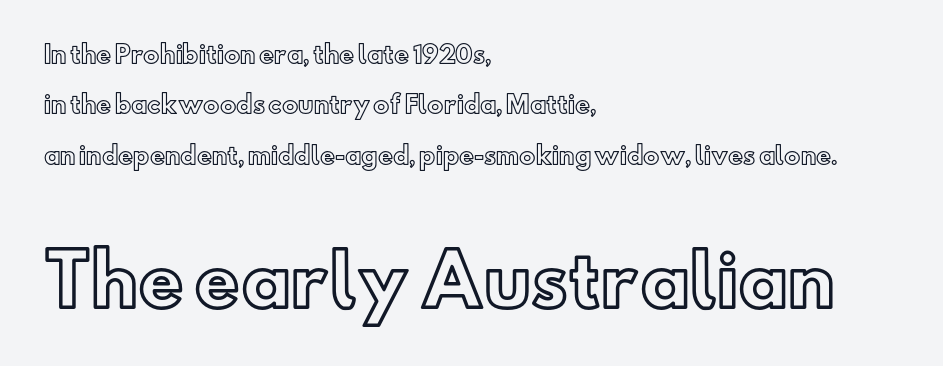
Alignment: flush left. Lines of text with bare space underneath. One glance says open: line gaps are wider than usual. Larger block? The one below; the one above is distinctly smaller. Think of a printed novel: that variable character pitch is what you see here.
